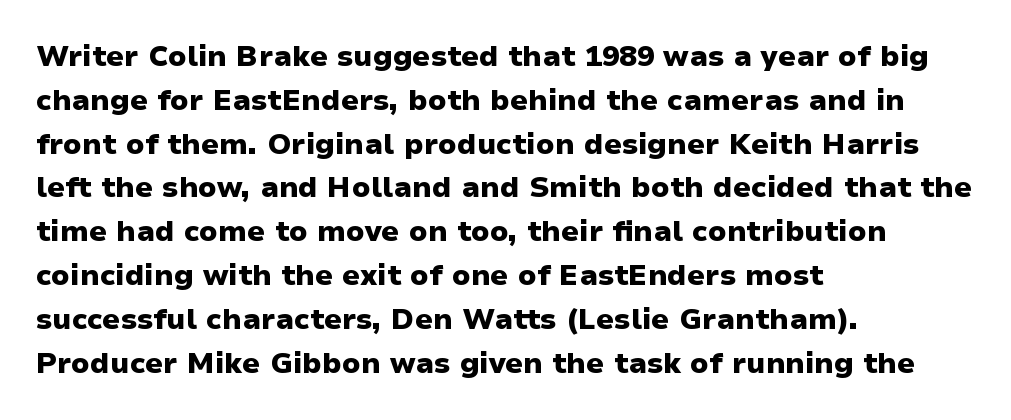
The image shows 29 px heavy sans-serif type, upright; set left-aligned, normal line spacing (1.51x), normal letter spacing, not underlined; low stroke contrast and a medium x-height.
